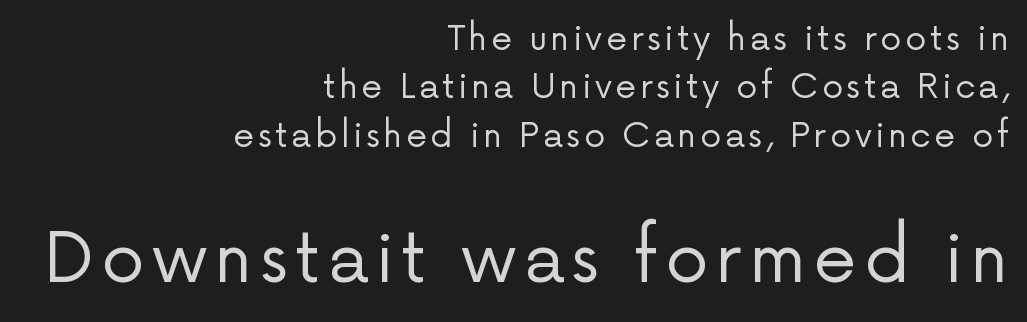
Q: Is the text bold? A: No.
Q: Is the text italic (slanted)? A: No, it is upright.
Q: Is the typeface a serif or a sans-serif typeface? A: Sans-serif.
Q: Is the text underlined? A: No.
Q: How is the paragraph aligned? A: Right-aligned.
Q: Is the spacing between lines tight, normal or loose? A: Normal.
Q: Which block of text is set in a larger size, the first (top) or the second (bottom)? A: The second (bottom) one.
Q: Width (condensed, normal, or wide)? A: Normal.
Q: Stroke contrast? A: Low.
Q: x-height? A: Medium.
Q: Monospaced? A: No.
